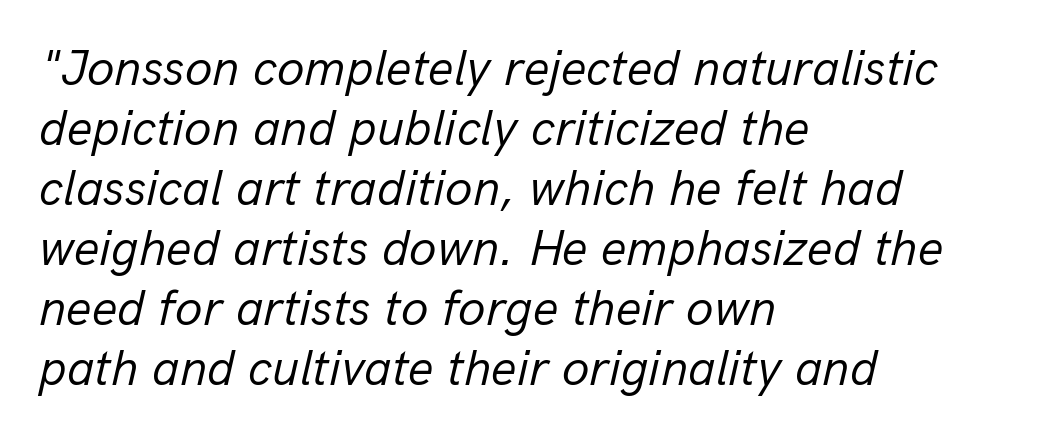
Q: Is the text bold? A: No.
Q: Is the text italic (slanted)? A: Yes, it leans right by about 13 degrees.
Q: Is the text underlined? A: No.
Q: How is the paragraph aligned? A: Left-aligned.
Q: Is the spacing between letters normal or unusually wide? A: Normal.
Q: Width (condensed, normal, or wide)? A: Normal.
Q: Stroke contrast? A: Low.
Q: x-height? A: Medium.
Q: Monospaced? A: No.
